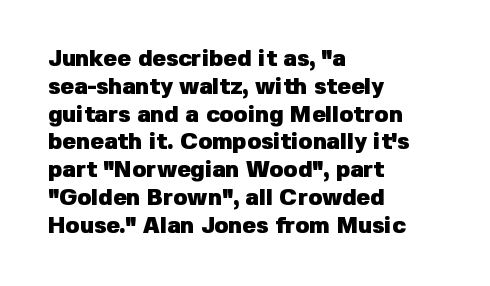
Short and long lines alike share a common starting point at left. Unlike italic type, these characters show no tilt at all. The passage shown is emphatically bold. The face used here is rendered with its standard letterfit. The space beneath each line is pristine and unruled.
